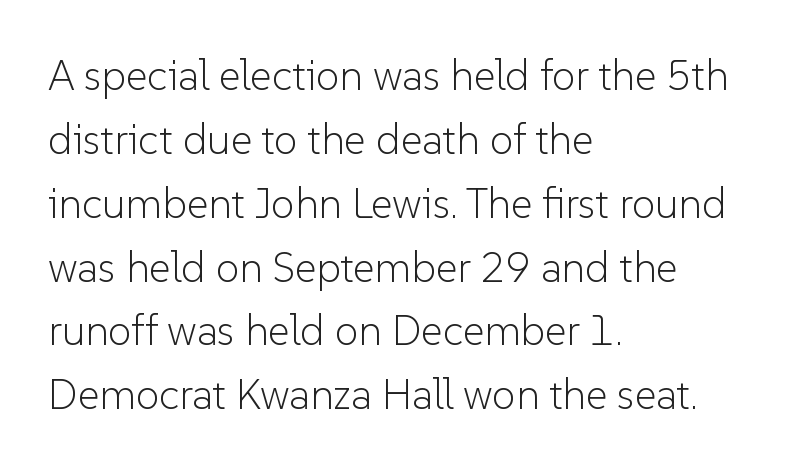
Lines of text with bare space underneath. Stem width sits at or under what a default text font uses. Tall strokes in this sample are plumb rather than angled. Line spacing here is normal. Typeset ragged right — the left edge is the straight one. Nothing unusual about the tracking: characters are spaced as the font intends.
